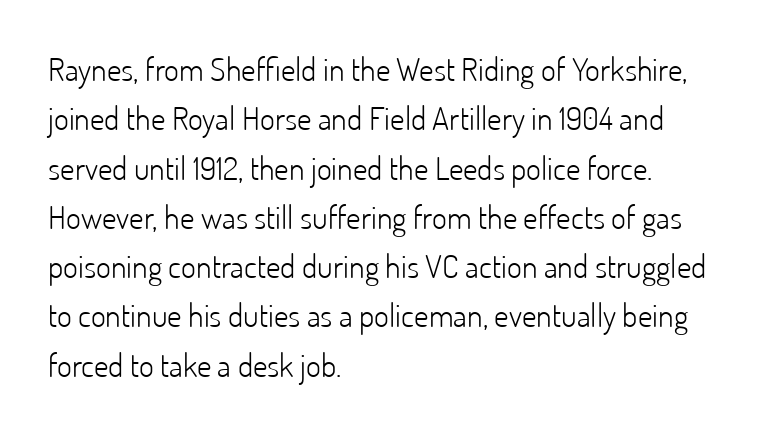
Is this a fixed-width face? No — the glyphs have proportional, varying widths. Serifs: no, the terminals of the letterforms are clean. Tall strokes in this sample are plumb rather than angled. Stems and bowls with no extra thickness — not bold.
